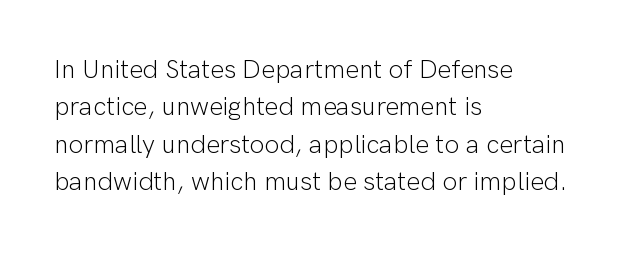
The image shows 26 px text type, upright; set left-aligned, normal line spacing (1.44x), normal letter spacing, not underlined.
